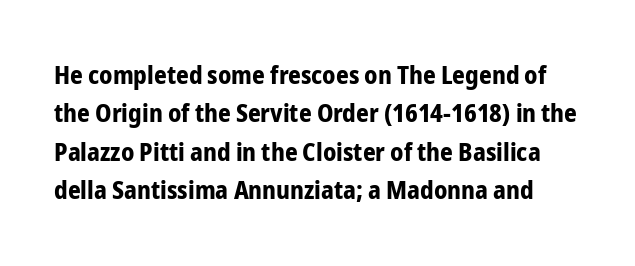
{"italic": "no", "bold": "yes", "underline": "no", "line_spacing": "normal", "line_spacing_ratio": 1.54, "letter_spacing": "normal", "letter_spacing_em": 0.0, "glyph_px": 25}
